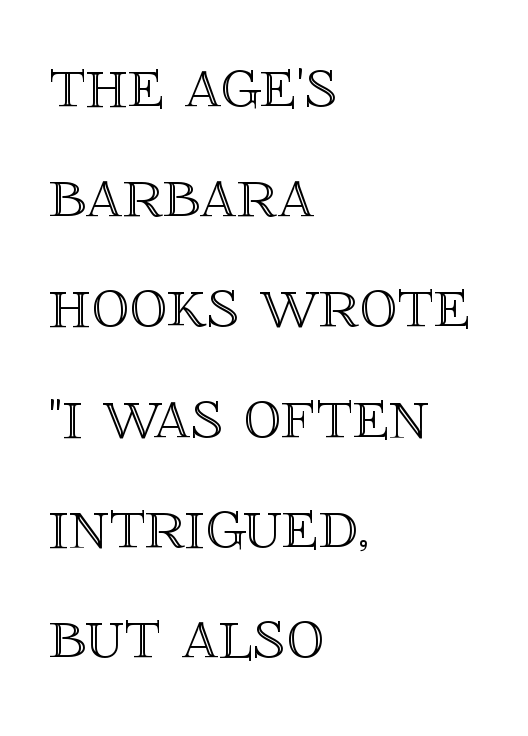
The image shows 75 px text type, upright; set left-aligned, normal line spacing (1.47x), normal letter spacing, not underlined; a large x-height.
